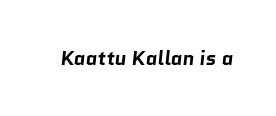
The image shows 20 px bold type; set normal letter spacing, not underlined.
